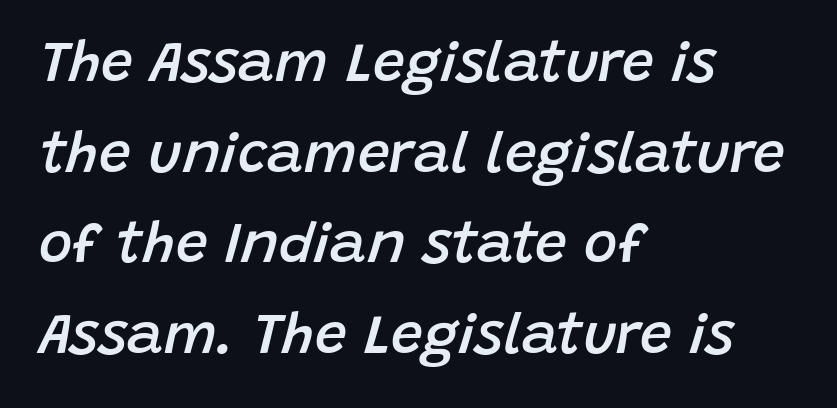
The image shows 57 px semibold type, italic (leaning right); set left-aligned, normal line spacing (1.59x), normal letter spacing, not underlined; low stroke contrast and a large x-height.
